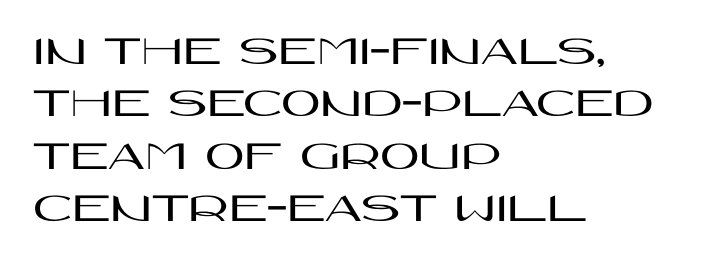
The image shows 43 px wide sans-serif type, upright; set left-aligned, line spacing 1.22x, normal letter spacing, not underlined; high stroke contrast and a large x-height.
